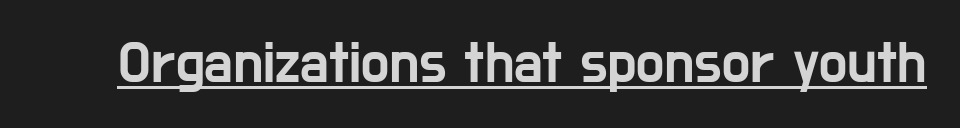
Look at the bottom of the vertical strokes: they stop flat, with no serifs. These lines are rendered in a variable-pitch font. A roman cut, with each character standing at attention. Check the space under the baseline: a stroke is drawn there. The tracking reads as untouched default to a designer's eye.
